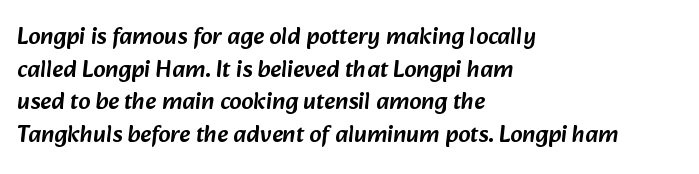
The image shows 24 px text type; set left-aligned, normal line spacing (1.36x), normal letter spacing, not underlined.
